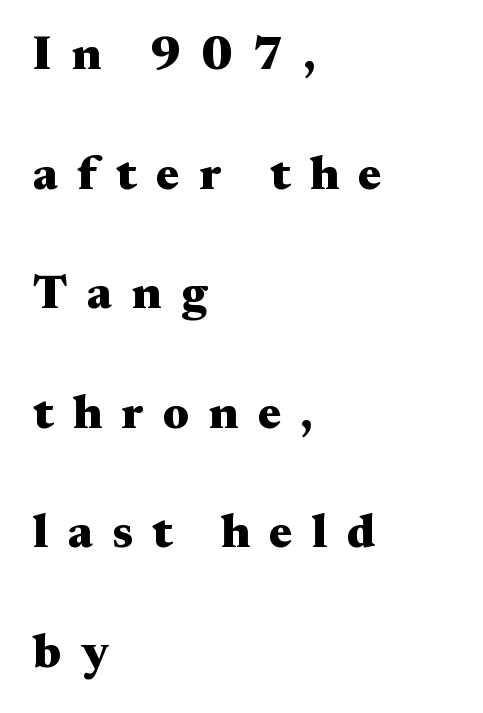
Q: Is the text bold? A: Yes.
Q: Is the text italic (slanted)? A: No, it is upright.
Q: Is the typeface a serif or a sans-serif typeface? A: Serif.
Q: Is the text underlined? A: No.
Q: How is the paragraph aligned? A: Left-aligned.
Q: Is the spacing between letters normal or unusually wide? A: Unusually wide.
Q: Is the spacing between lines tight, normal or loose? A: Loose.
Q: Width (condensed, normal, or wide)? A: Wide.
Q: Stroke contrast? A: Medium.
Q: x-height? A: Small.
Q: Monospaced? A: No.
